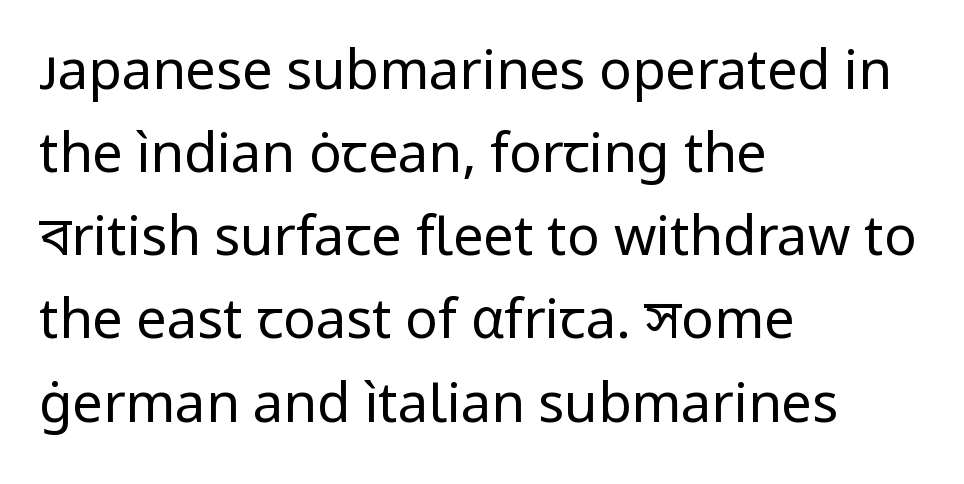
{"serif": "no", "italic": "no", "bold": "no", "weight": "regular", "width": "normal", "stroke_contrast": "low", "x_height": "medium", "monospaced": "no", "underline": "no", "align": "left", "line_spacing": "normal", "line_spacing_ratio": 1.54, "letter_spacing": "normal", "letter_spacing_em": 0.0, "glyph_px": 54}
